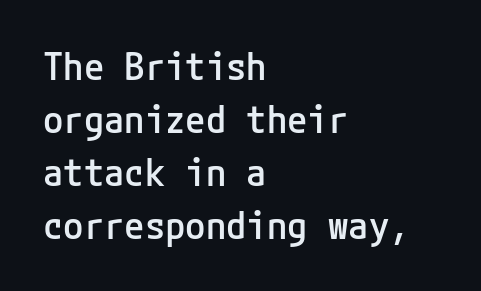
Q: Is the text bold? A: Semi-bold.
Q: Is the text italic (slanted)? A: No, it is upright.
Q: Is the typeface a serif or a sans-serif typeface? A: Sans-serif.
Q: Is the text underlined? A: No.
Q: How is the paragraph aligned? A: Left-aligned.
Q: Is the spacing between letters normal or unusually wide? A: Normal.
Q: Is the spacing between lines tight, normal or loose? A: Normal.
Q: Width (condensed, normal, or wide)? A: Normal.
Q: Stroke contrast? A: Low.
Q: x-height? A: Medium.
